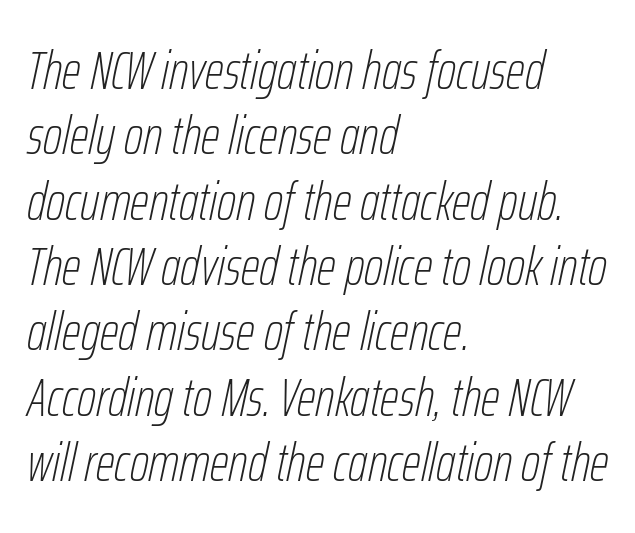
{"italic": "yes", "lean": "right", "slant_degrees": 12, "bold": "no", "weight": "thin", "width": "condensed", "stroke_contrast": "low", "x_height": "medium", "monospaced": "no", "underline": "no", "align": "left", "line_spacing_ratio": 1.21, "letter_spacing": "normal", "letter_spacing_em": 0.0, "glyph_px": 54}
